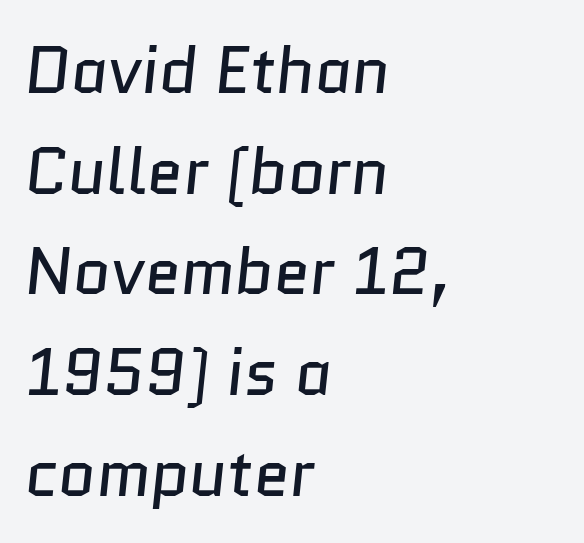
Each row of text sits above clean, open space. The face used here is proportionally spaced, like ordinary book or web type. You can tell from the bare stems that sans-serif type was used. You could call the tracking neutral — neither tight nor loose. Casual observation: everything's shoved over to the left.
